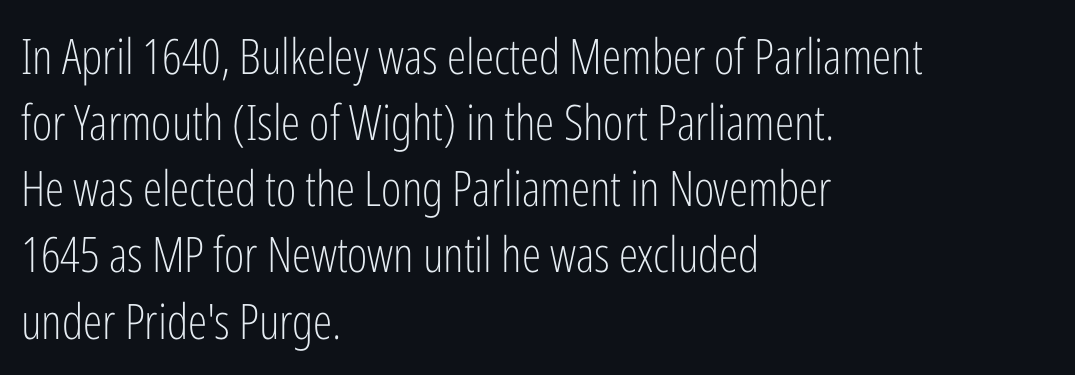
{"serif": "no", "italic": "no", "bold": "no", "weight": "light", "width": "condensed", "stroke_contrast": "low", "x_height": "medium", "monospaced": "no", "underline": "no", "align": "left", "line_spacing": "normal", "line_spacing_ratio": 1.35, "letter_spacing": "normal", "letter_spacing_em": 0.0, "glyph_px": 49}
